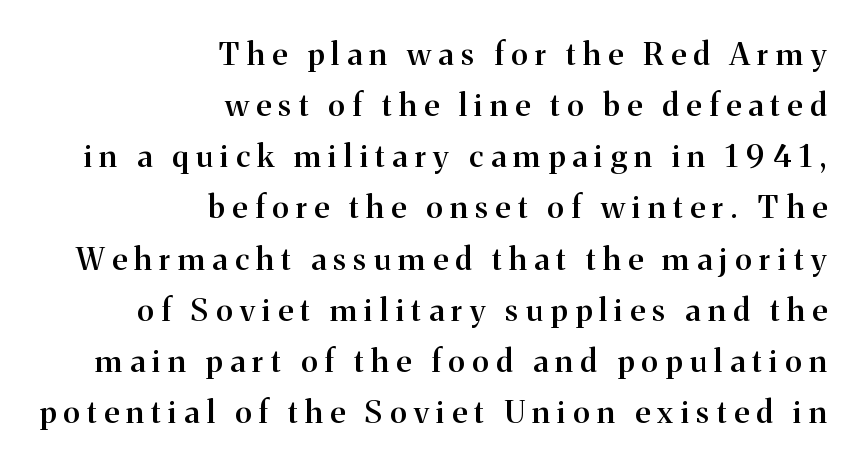
The image shows 31 px semibold serif type, upright; set right-aligned, normal line spacing (1.65x), unusually wide letter spacing (+0.25 em), not underlined; medium stroke contrast and a medium x-height.
